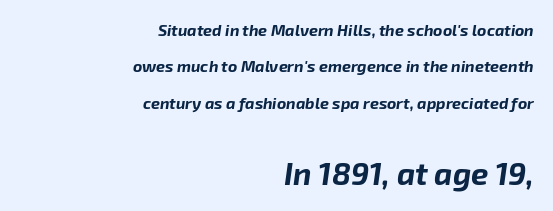
The image shows 31 px bold type, italic (leaning right); set right-aligned, loose line spacing (2.28x), normal letter spacing, not underlined; the second (bottom) block is 1.94x larger; low stroke contrast and a medium x-height.
